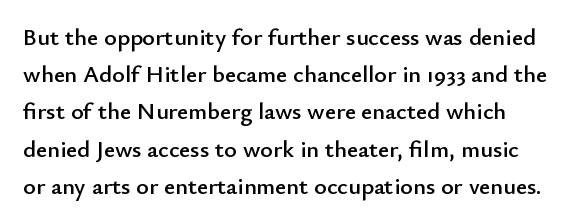
The image shows 24 px text type, upright; set left-aligned, normal line spacing (1.55x), normal letter spacing, not underlined.
